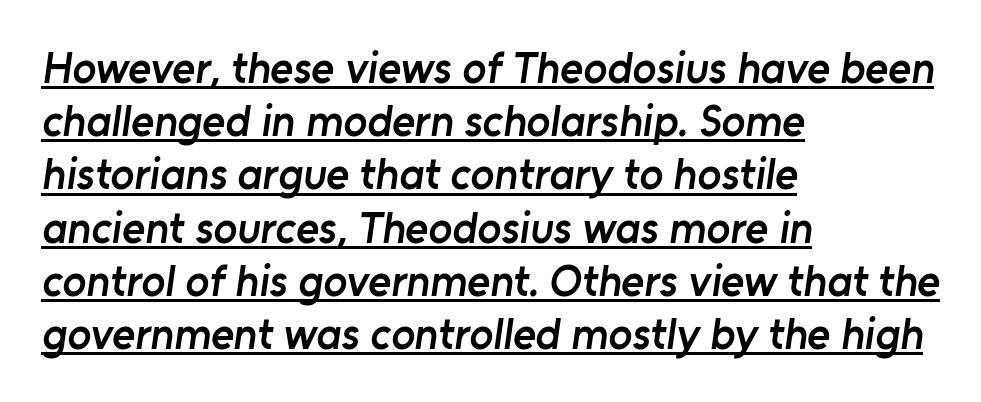
The paragraph has a hard left edge and a soft right edge. Each letter's strokes conclude bluntly, with no projecting serifs. Do the characters align in a grid? No, the font is proportional. Descenders here cross a horizontal rule under the line.
